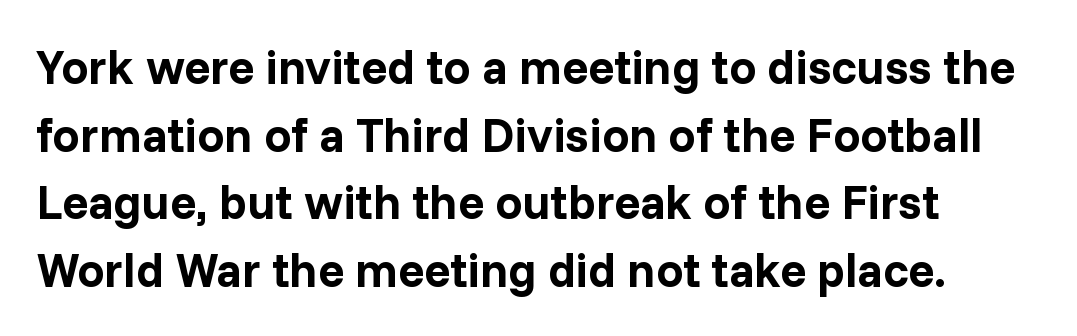
Stroke terminals: plain, sans-serif. Italic? Not at all — the glyphs are vertical. The passage shown is not underscored anywhere. The ragged edge is on the right, which tells us the setting is flush left. Interline gaps are of average width in this sample. A typesetter would call this proportional, since set widths differ per character.
